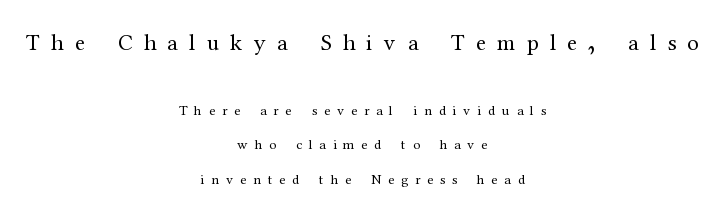
{"italic": "no", "bold": "no", "underline": "no", "align": "center", "line_spacing": "loose", "line_spacing_ratio": 2.46, "letter_spacing": "wide", "letter_spacing_em": 0.49, "larger_block": "first", "size_ratio": 1.64, "glyph_px": 23}
